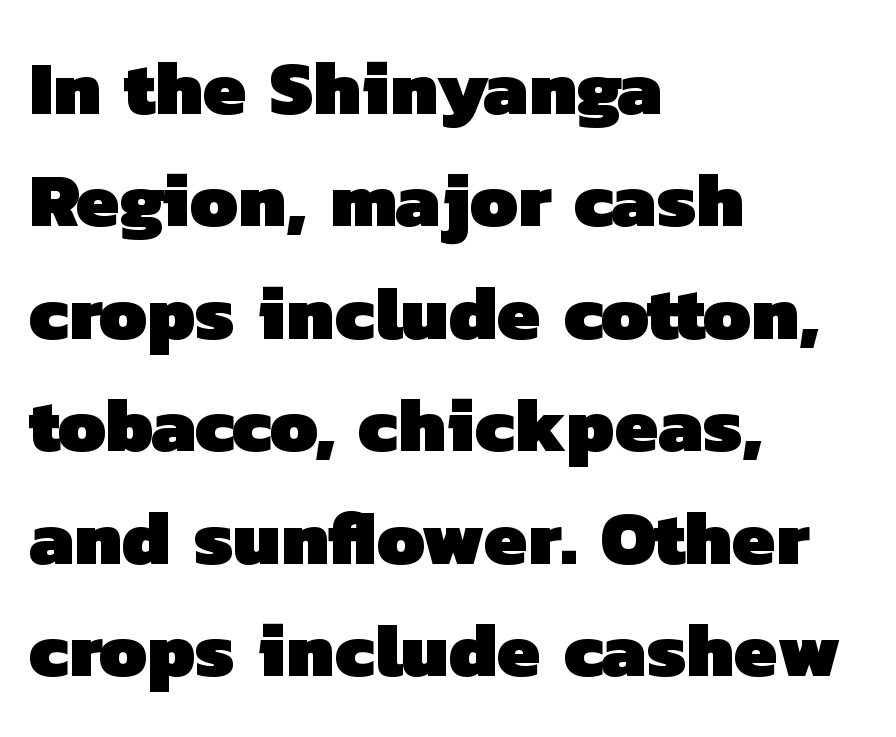
The strip under each line holds only bare page. What stands out about the letter spacing? Nothing — it is the standard amount. Stroke terminals: plain, sans-serif. Summary of weight: heavy, a full bold. Reading down the column, the eye jumps a familiar distance to each next line. A student would call this left alignment; a typographer would say flush left, rag right.
